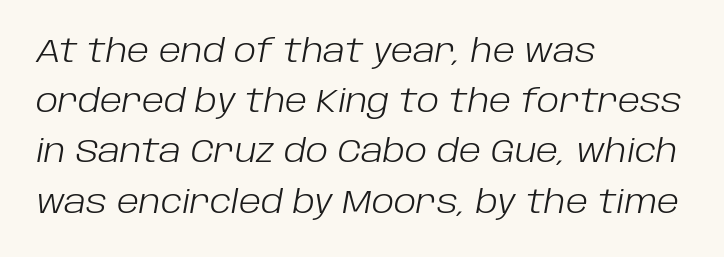
The image shows 32 px light type, italic (leaning right); set left-aligned, normal line spacing (1.57x), normal letter spacing, not underlined; low stroke contrast and a large x-height.
